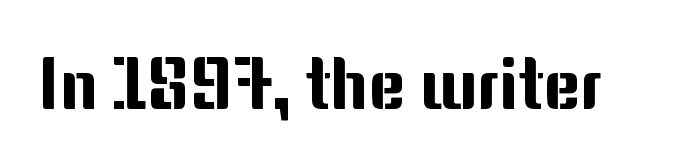
{"serif": "no", "italic": "no", "width": "normal", "stroke_contrast": "medium", "x_height": "medium", "monospaced": "no", "underline": "no", "letter_spacing": "normal", "letter_spacing_em": 0.0, "glyph_px": 71}
